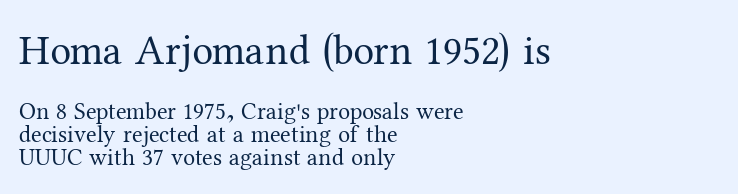
The letterforms sit at book weight or below. Does extra space separate the letters? No, they use regular spacing. You could barely slide anything between these rows. Words float on clear page, feet unadorned.
